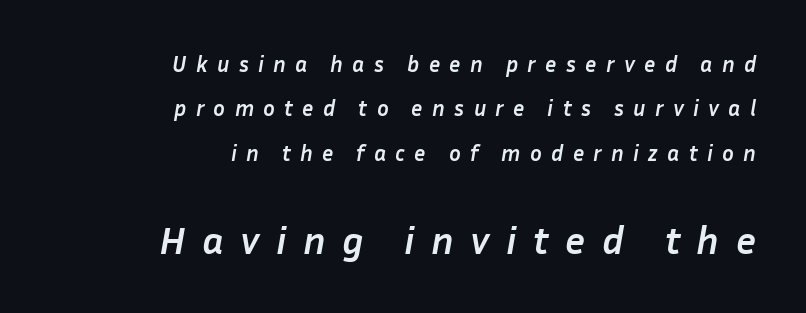
Bold? Absolutely — the strokes are thick and heavy. The rendering uses natural spacing where letterforms have individual widths. You can tell it's italic because the verticals aren't actually vertical. The block sitting lower on the canvas is the one with enlarged characters.
